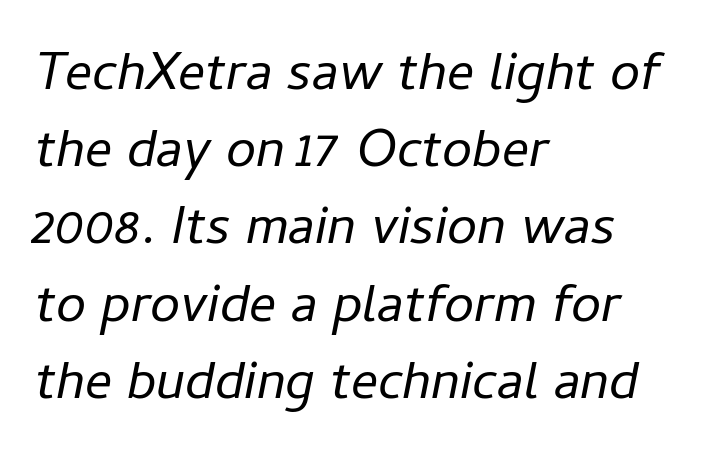
Q: Is the text bold? A: No.
Q: Is the text italic (slanted)? A: Yes, it leans right by about 11 degrees.
Q: Is the text underlined? A: No.
Q: How is the paragraph aligned? A: Left-aligned.
Q: Is the spacing between letters normal or unusually wide? A: Normal.
Q: Is the spacing between lines tight, normal or loose? A: Normal.
Q: Width (condensed, normal, or wide)? A: Normal.
Q: Stroke contrast? A: Low.
Q: x-height? A: Medium.
Q: Monospaced? A: No.
